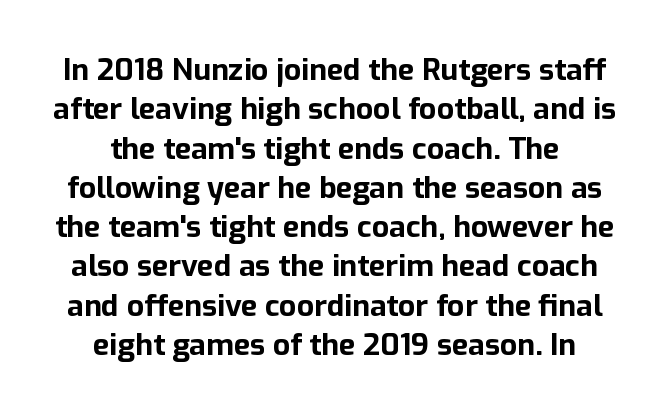
Upright lettering throughout. Characters follow at the spacing the type designer built in. Line spacing here is normal. Think of a printed novel: that variable character pitch is what you see here.
